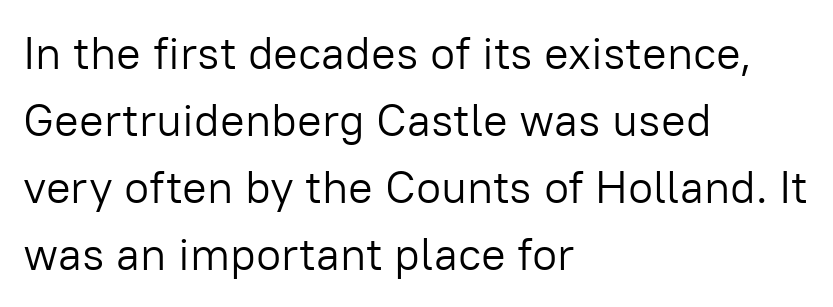
Q: Is the text bold? A: No.
Q: Is the text italic (slanted)? A: No, it is upright.
Q: Is the typeface a serif or a sans-serif typeface? A: Sans-serif.
Q: Is the text underlined? A: No.
Q: How is the paragraph aligned? A: Left-aligned.
Q: Is the spacing between letters normal or unusually wide? A: Normal.
Q: Is the spacing between lines tight, normal or loose? A: Normal.
Q: Width (condensed, normal, or wide)? A: Normal.
Q: Stroke contrast? A: Low.
Q: x-height? A: Medium.
Q: Monospaced? A: No.
